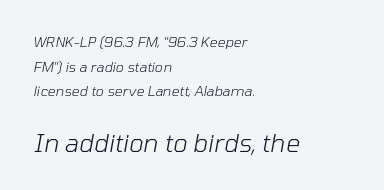
The image shows 25 px text type, italic (leaning right); set left-aligned, line spacing 1.76x, normal letter spacing, not underlined; the second (bottom) block is 1.79x larger.
